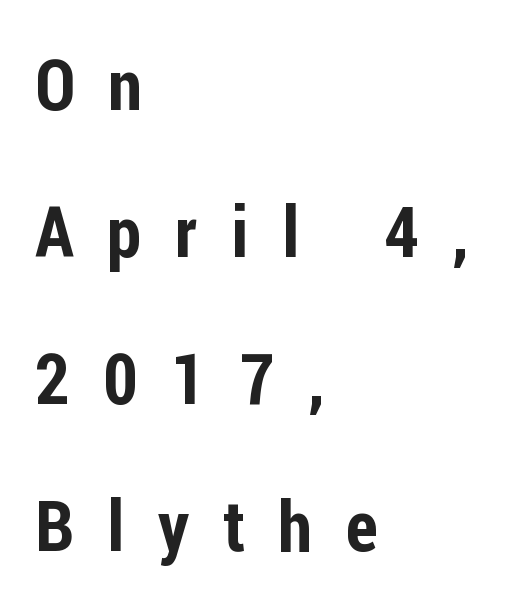
{"serif": "no", "italic": "no", "width": "condensed", "stroke_contrast": "low", "x_height": "medium", "monospaced": "no", "underline": "no", "align": "left", "line_spacing": "loose", "line_spacing_ratio": 2.1, "letter_spacing": "wide", "letter_spacing_em": 0.48, "glyph_px": 70}
